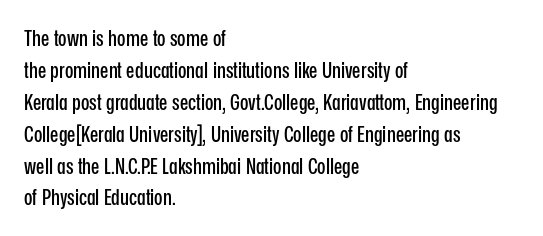
Q: Is the text italic (slanted)? A: No, it is upright.
Q: Is the text underlined? A: No.
Q: How is the paragraph aligned? A: Left-aligned.
Q: Is the spacing between letters normal or unusually wide? A: Normal.
Q: Is the spacing between lines tight, normal or loose? A: Normal.
